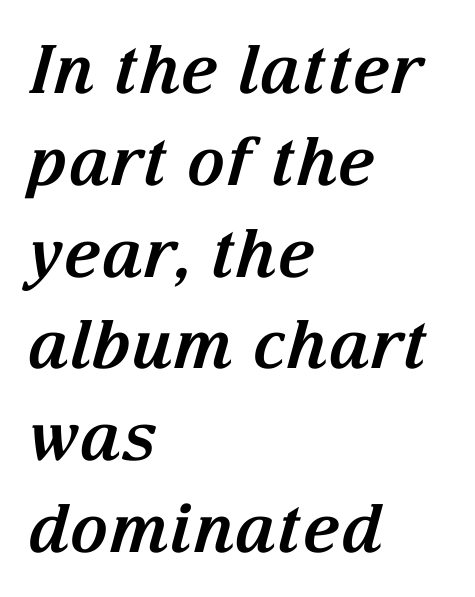
Font category for this specimen: serif. Words appear dense and cohesive because spacing is normal. Notice how thick the strokes are: this is what a full bold looks like. The letters are slanted; this is an italic face. The rendering anchors every line to the left-hand side. The space between consecutive lines is moderate.
